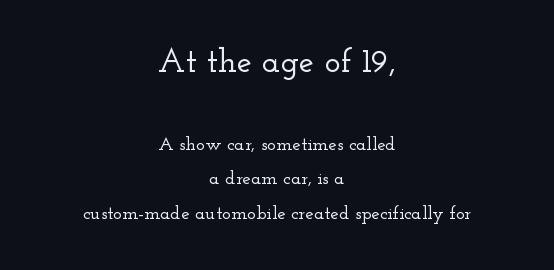
{"serif": "yes", "italic": "no", "width": "wide", "stroke_contrast": "low", "x_height": "small", "monospaced": "no", "underline": "no", "align": "center", "line_spacing_ratio": 1.81, "letter_spacing": "normal", "letter_spacing_em": 0.0, "larger_block": "first", "size_ratio": 1.79, "glyph_px": 34}
